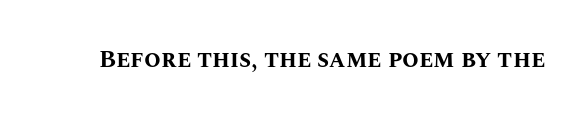
{"italic": "no", "bold": "yes", "underline": "no", "letter_spacing": "normal", "letter_spacing_em": 0.0, "glyph_px": 24}
